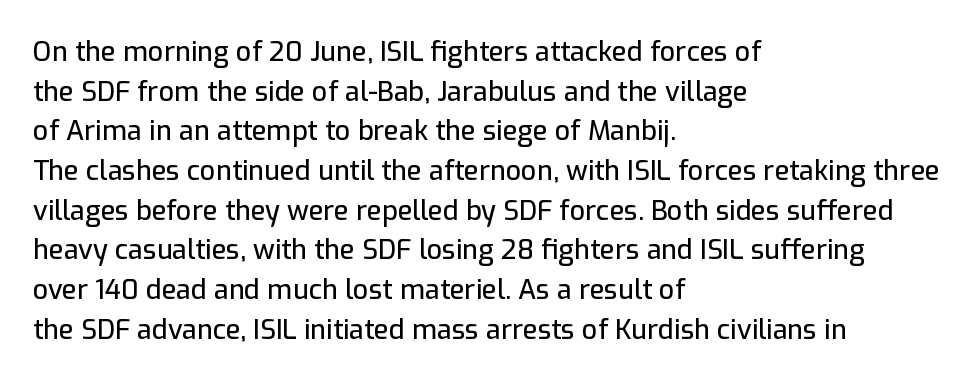
The image shows 27 px text type, upright; set left-aligned, normal line spacing (1.47x), normal letter spacing, not underlined.
